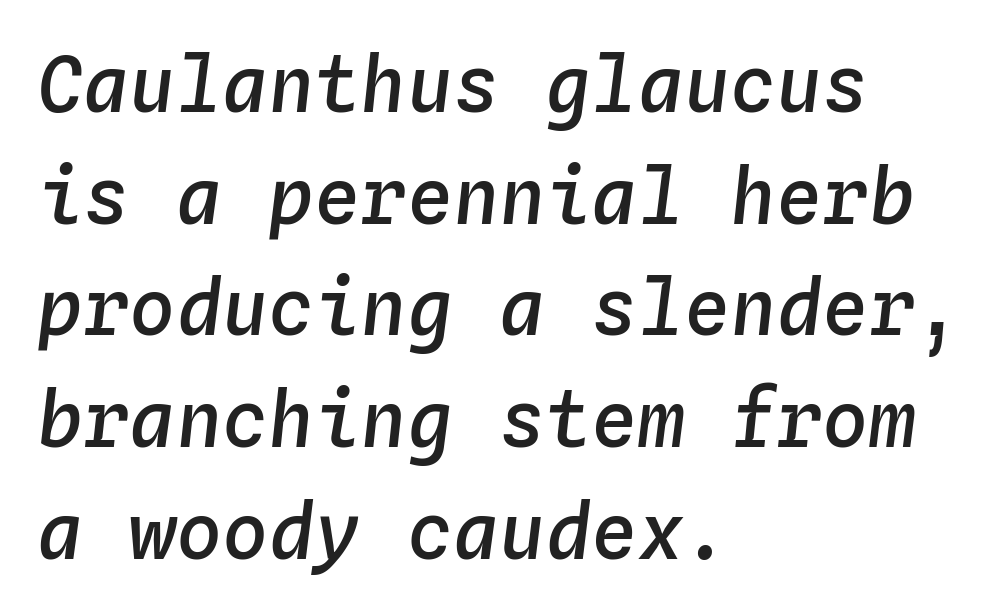
The image shows 77 px semibold type, italic (leaning right), monospaced; set left-aligned, normal line spacing (1.45x), normal letter spacing, not underlined; low stroke contrast and a medium x-height.
